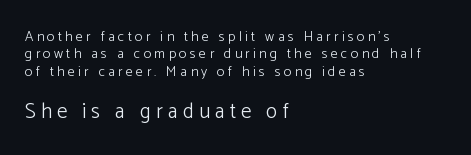
Q: Is the text bold? A: No.
Q: Is the text italic (slanted)? A: No, it is upright.
Q: Is the text underlined? A: No.
Q: How is the paragraph aligned? A: Left-aligned.
Q: Is the spacing between letters normal or unusually wide? A: Unusually wide.
Q: Which block of text is set in a larger size, the first (top) or the second (bottom)? A: The second (bottom) one.
